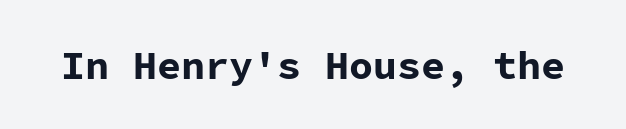
Q: Is the text bold? A: Yes.
Q: Is the text italic (slanted)? A: No, it is upright.
Q: Is the typeface a serif or a sans-serif typeface? A: Sans-serif.
Q: Is the text underlined? A: No.
Q: Is the spacing between letters normal or unusually wide? A: Normal.
Q: Width (condensed, normal, or wide)? A: Normal.
Q: Stroke contrast? A: Low.
Q: x-height? A: Medium.
Q: Monospaced? A: Yes.
